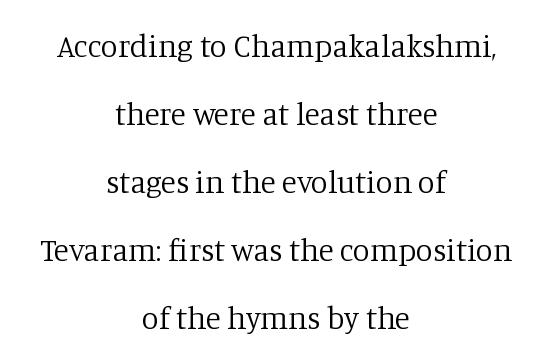
Q: Is the text bold? A: No.
Q: Is the text italic (slanted)? A: No, it is upright.
Q: Is the typeface a serif or a sans-serif typeface? A: Serif.
Q: Is the text underlined? A: No.
Q: How is the paragraph aligned? A: Centered.
Q: Is the spacing between letters normal or unusually wide? A: Normal.
Q: Is the spacing between lines tight, normal or loose? A: Loose.
Q: Width (condensed, normal, or wide)? A: Normal.
Q: Stroke contrast? A: Low.
Q: x-height? A: Large.
Q: Monospaced? A: No.
